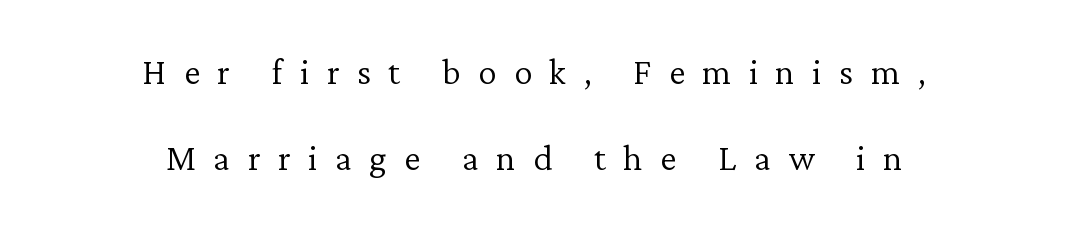
Q: Is the text bold? A: No.
Q: Is the text italic (slanted)? A: No, it is upright.
Q: Is the typeface a serif or a sans-serif typeface? A: Serif.
Q: Is the text underlined? A: No.
Q: How is the paragraph aligned? A: Centered.
Q: Is the spacing between letters normal or unusually wide? A: Unusually wide.
Q: Is the spacing between lines tight, normal or loose? A: Loose.
Q: Width (condensed, normal, or wide)? A: Normal.
Q: Stroke contrast? A: Low.
Q: x-height? A: Medium.
Q: Monospaced? A: No.
